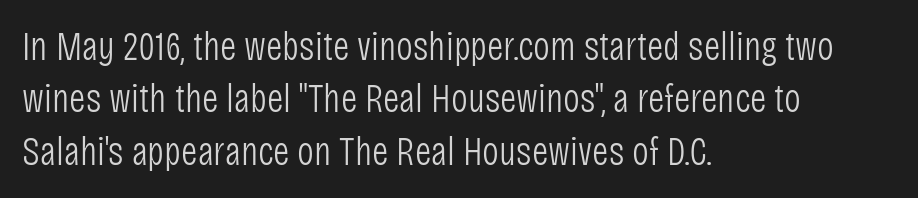
Q: Is the text bold? A: No.
Q: Is the text italic (slanted)? A: No, it is upright.
Q: Is the typeface a serif or a sans-serif typeface? A: Sans-serif.
Q: Is the text underlined? A: No.
Q: How is the paragraph aligned? A: Left-aligned.
Q: Is the spacing between letters normal or unusually wide? A: Normal.
Q: Is the spacing between lines tight, normal or loose? A: Normal.
Q: Width (condensed, normal, or wide)? A: Condensed.
Q: Stroke contrast? A: Low.
Q: x-height? A: Large.
Q: Monospaced? A: No.
